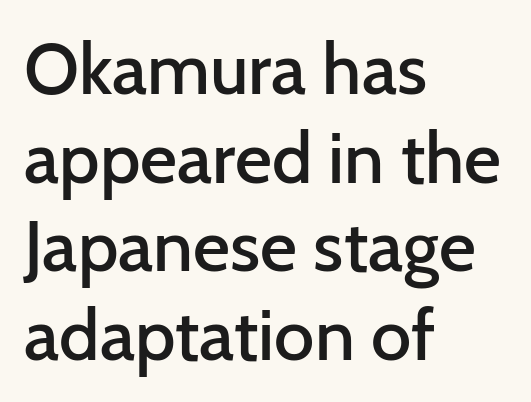
Q: Is the text bold? A: Semi-bold.
Q: Is the text italic (slanted)? A: No, it is upright.
Q: Is the typeface a serif or a sans-serif typeface? A: Sans-serif.
Q: Is the text underlined? A: No.
Q: How is the paragraph aligned? A: Left-aligned.
Q: Is the spacing between letters normal or unusually wide? A: Normal.
Q: Width (condensed, normal, or wide)? A: Normal.
Q: Stroke contrast? A: Low.
Q: x-height? A: Medium.
Q: Monospaced? A: No.
